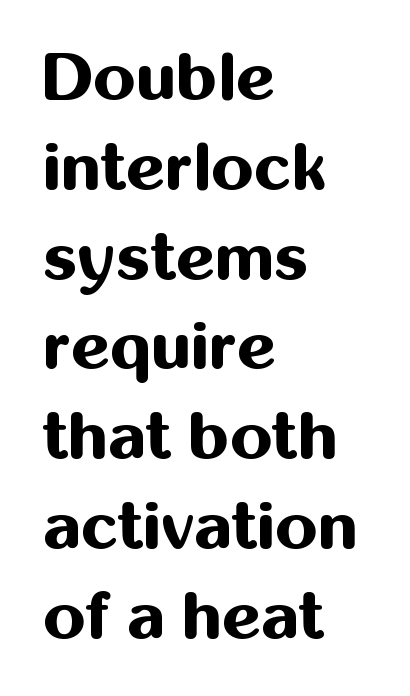
This rendering leaves character spacing at its baseline value. In terms of leading, this rendering sits right in the middle. Notice how thick the strokes are: this is what a full bold looks like. The lines are quadded left.
